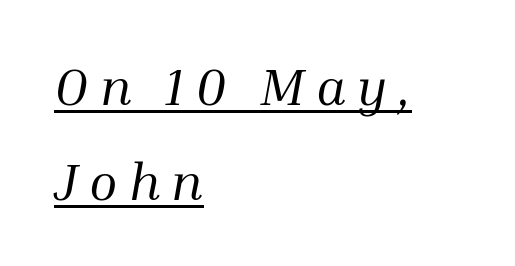
The image shows 52 px regular-weight serif type, italic (leaning right); set left-aligned, line spacing 1.82x, unusually wide letter spacing (+0.21 em), underlined; medium stroke contrast and a medium x-height.
